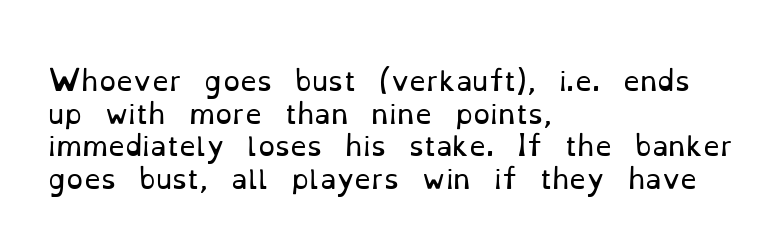
What stands out about the letter spacing? Nothing — it is the standard amount. This is not heavy type; no bold has been used. Just letters on the line, the space beneath them empty. Notice how the stems are strictly vertical — no italics here. This rendering uses left alignment, leaving the right contour irregular.
